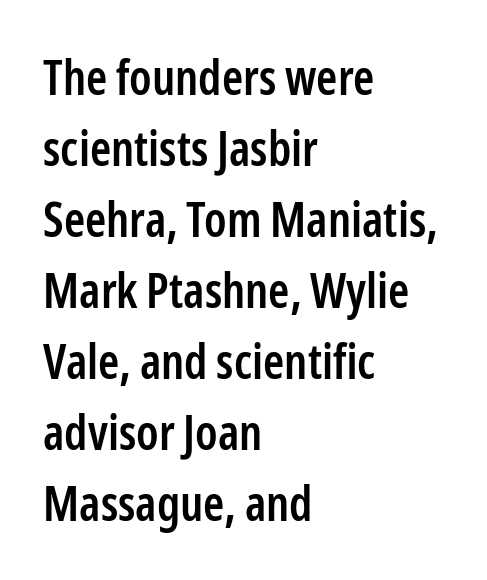
Q: Is the text bold? A: Semi-bold.
Q: Is the text italic (slanted)? A: No, it is upright.
Q: Is the typeface a serif or a sans-serif typeface? A: Sans-serif.
Q: Is the text underlined? A: No.
Q: How is the paragraph aligned? A: Left-aligned.
Q: Is the spacing between letters normal or unusually wide? A: Normal.
Q: Is the spacing between lines tight, normal or loose? A: Normal.
Q: Width (condensed, normal, or wide)? A: Condensed.
Q: Stroke contrast? A: Low.
Q: x-height? A: Medium.
Q: Monospaced? A: No.
